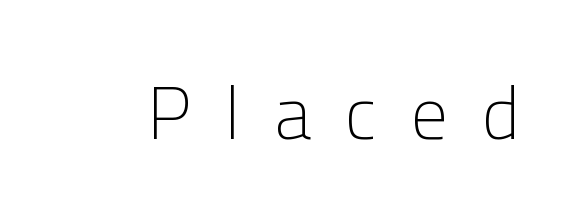
Rule under the text: the space is simply empty. Letter spacing: wide. Character widths vary here, with narrow letters taking less room than wide ones. The cut favours lightness, reaching ordinary text weight at its darkest.
